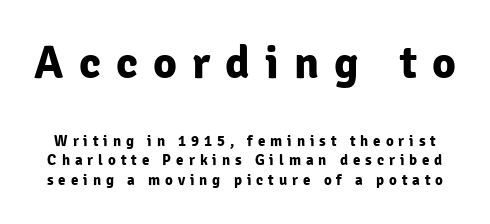
The image shows 46 px bold sans-serif type, upright; set normal line spacing (1.3x), unusually wide letter spacing (+0.33 em), not underlined; the first (top) block is 3.07x larger; low stroke contrast and a medium x-height.
